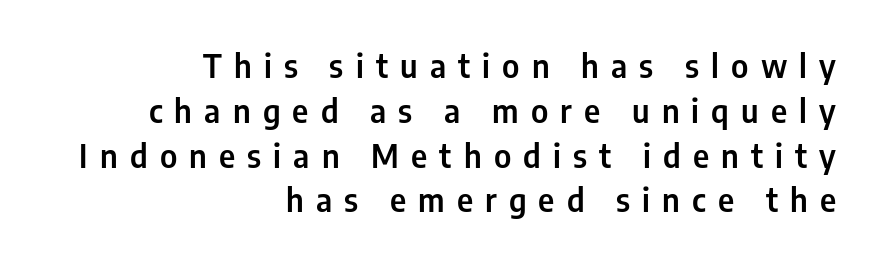
The image shows 32 px condensed sans-serif type, upright; set right-aligned, normal line spacing (1.4x), unusually wide letter spacing (+0.38 em), not underlined; low stroke contrast and a medium x-height.
